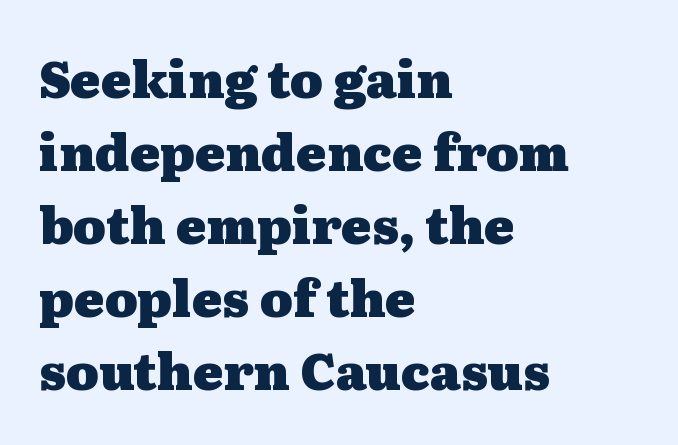
{"serif": "yes", "italic": "no", "bold": "yes", "weight": "heavy", "width": "wide", "stroke_contrast": "medium", "x_height": "medium", "monospaced": "no", "underline": "no", "align": "left", "line_spacing": "normal", "line_spacing_ratio": 1.46, "letter_spacing": "normal", "letter_spacing_em": 0.0, "glyph_px": 50}
